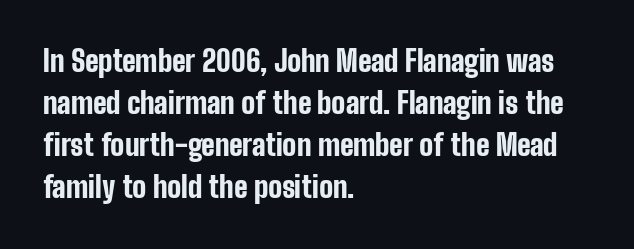
Q: Is the text bold? A: Yes.
Q: Is the text italic (slanted)? A: No, it is upright.
Q: Is the typeface a serif or a sans-serif typeface? A: Sans-serif.
Q: Is the text underlined? A: No.
Q: How is the paragraph aligned? A: Left-aligned.
Q: Is the spacing between letters normal or unusually wide? A: Normal.
Q: Is the spacing between lines tight, normal or loose? A: Normal.
Q: Width (condensed, normal, or wide)? A: Condensed.
Q: Stroke contrast? A: Low.
Q: x-height? A: Medium.
Q: Monospaced? A: No.
